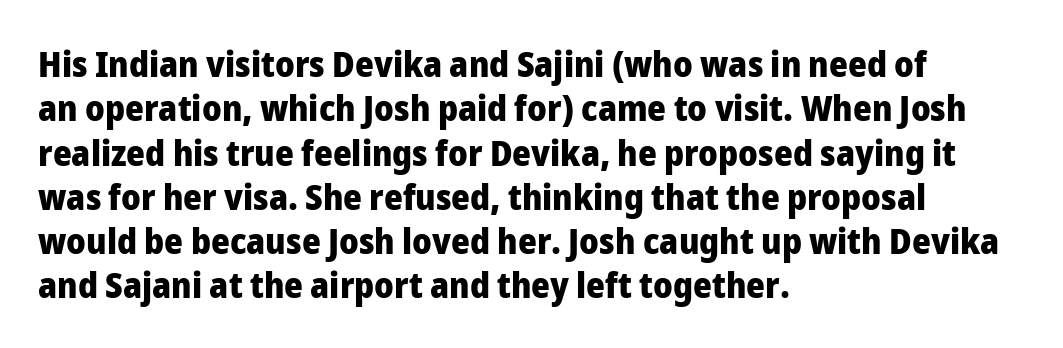
Check where the strokes stop: nothing finishes them off — pure sans. Here the designer chose a conventional face with non-uniform glyph widths. Check the space under the baseline: it is left empty. A typesetter would mark this as roman, not italic.
